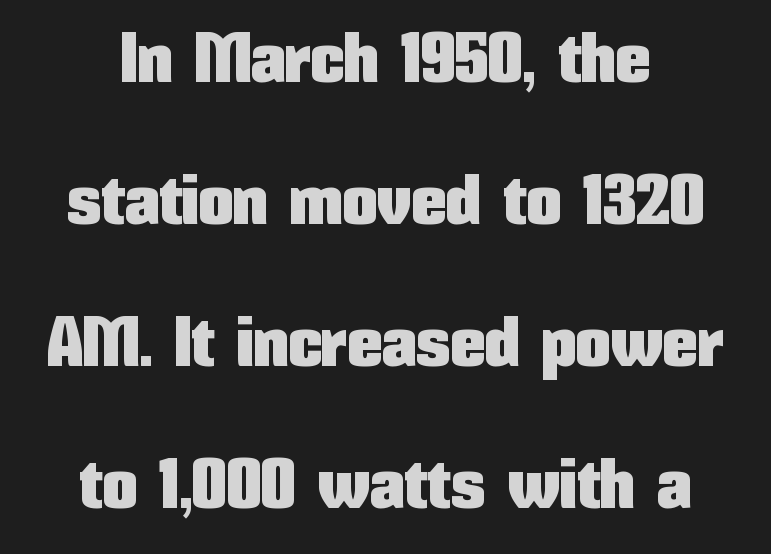
Q: Is the text italic (slanted)? A: No, it is upright.
Q: Is the typeface a serif or a sans-serif typeface? A: Sans-serif.
Q: Is the text underlined? A: No.
Q: Is the spacing between letters normal or unusually wide? A: Normal.
Q: Is the spacing between lines tight, normal or loose? A: Loose.
Q: Width (condensed, normal, or wide)? A: Condensed.
Q: Stroke contrast? A: Low.
Q: x-height? A: Medium.
Q: Monospaced? A: No.
